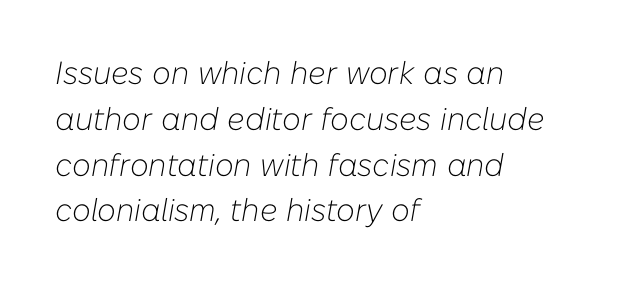
Rendered with sloped, italic letterforms. The rag falls on the right side of this text block. The space directly below the letters is spotless. Evenly set lines give the paragraph a standard silhouette. Students, note that the glyphs here touch the page at normal intervals. Is this a fixed-width face? No — the glyphs have proportional, varying widths.
